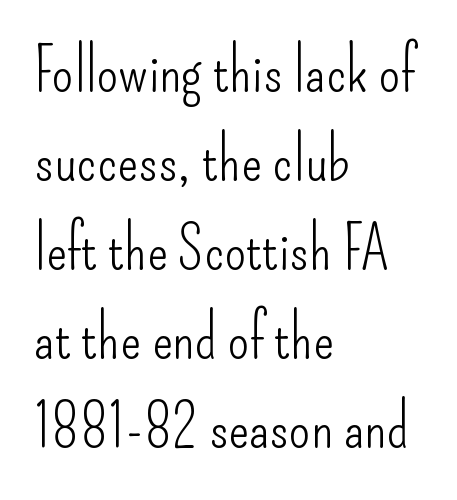
Any mark beneath the type? The region is blank. Is this a fixed-width face? No — the glyphs have proportional, varying widths. Serifs: no, the terminals of the letterforms are clean. Look at the tracking — it's just the regular setting, nothing added.
